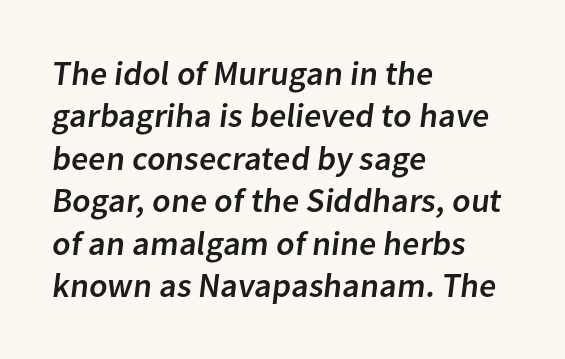
{"serif": "no", "width": "normal", "stroke_contrast": "low", "x_height": "medium", "monospaced": "no", "underline": "no", "align": "left", "line_spacing": "normal", "line_spacing_ratio": 1.25, "letter_spacing": "normal", "letter_spacing_em": 0.0, "glyph_px": 34}
